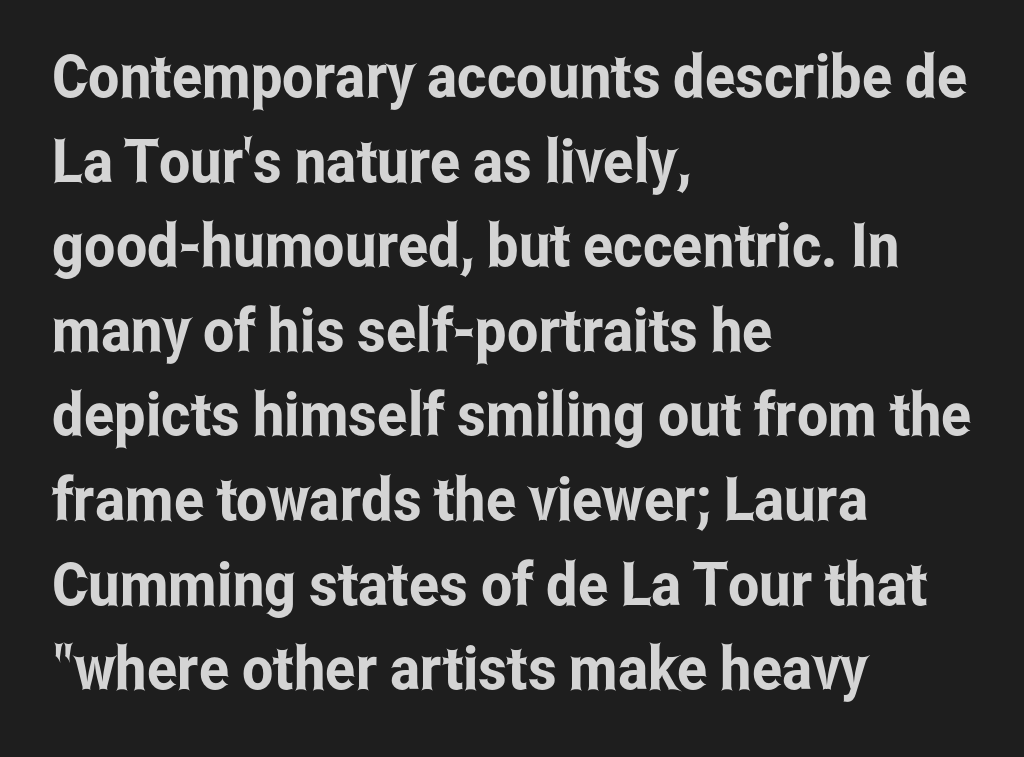
The image shows 60 px condensed sans-serif type, upright; set left-aligned, normal line spacing (1.41x), normal letter spacing, not underlined; low stroke contrast and a medium x-height.
